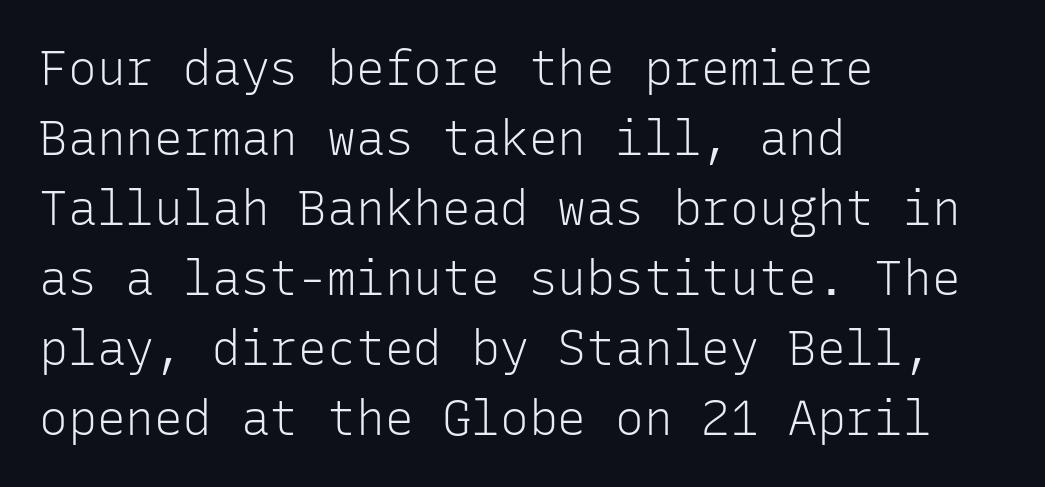
Q: Is the text bold? A: No.
Q: Is the text italic (slanted)? A: No, it is upright.
Q: Is the typeface a serif or a sans-serif typeface? A: Sans-serif.
Q: Is the text underlined? A: No.
Q: How is the paragraph aligned? A: Left-aligned.
Q: Is the spacing between letters normal or unusually wide? A: Normal.
Q: Is the spacing between lines tight, normal or loose? A: Normal.
Q: Width (condensed, normal, or wide)? A: Normal.
Q: Stroke contrast? A: Low.
Q: x-height? A: Medium.
Q: Monospaced? A: Yes.
